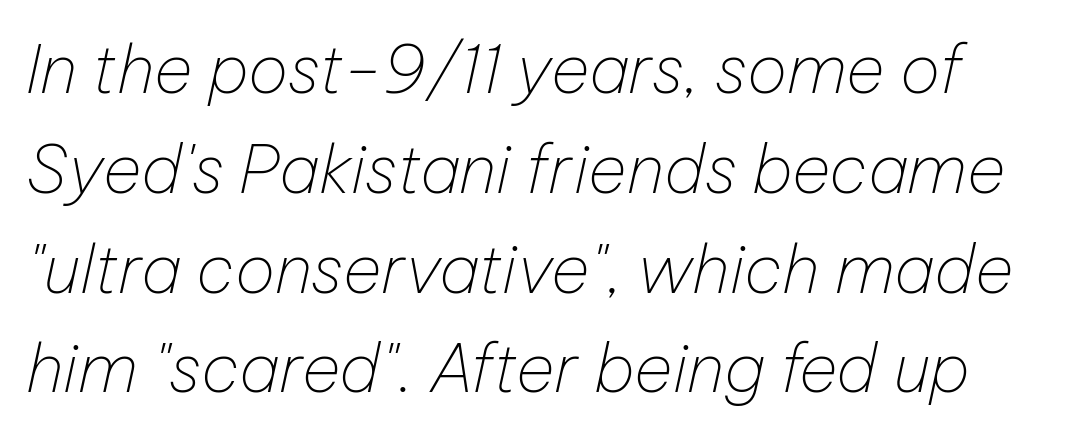
The image shows 67 px thin type, italic (leaning right); set normal line spacing (1.49x), normal letter spacing, not underlined; low stroke contrast and a medium x-height.
